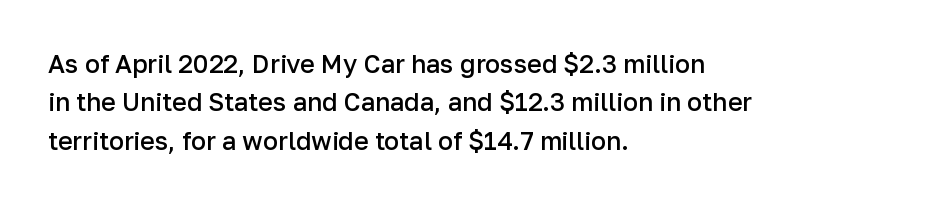
The image shows 25 px text type, upright; set left-aligned, normal line spacing (1.54x), normal letter spacing, not underlined.
